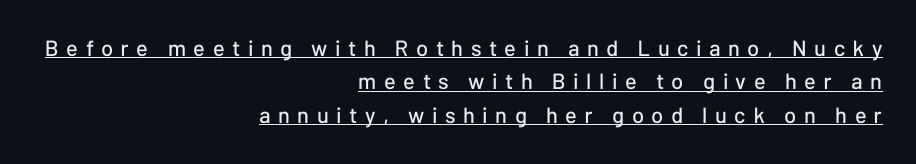
All the whitespace from short lines collects on the left. Quick note: not italic, upright. Quick note: underline on. Rows of type keep a routine distance in the vertical direction. Display-style spreading of the glyphs; the letterfit is very open.
